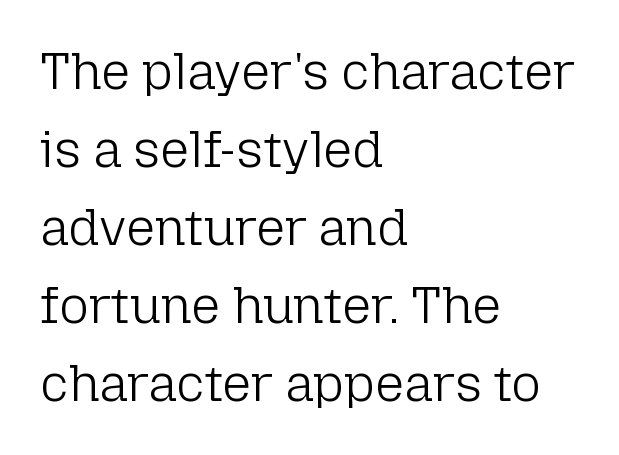
Q: Is the text bold? A: No.
Q: Is the text italic (slanted)? A: No, it is upright.
Q: Is the typeface a serif or a sans-serif typeface? A: Sans-serif.
Q: Is the text underlined? A: No.
Q: How is the paragraph aligned? A: Left-aligned.
Q: Is the spacing between letters normal or unusually wide? A: Normal.
Q: Is the spacing between lines tight, normal or loose? A: Normal.
Q: Width (condensed, normal, or wide)? A: Normal.
Q: Stroke contrast? A: Low.
Q: x-height? A: Medium.
Q: Monospaced? A: No.
